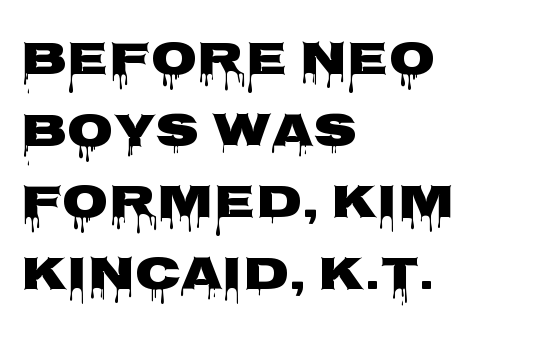
{"serif": "no", "italic": "no", "width": "wide", "stroke_contrast": "low", "x_height": "large", "monospaced": "no", "underline": "no", "align": "left", "line_spacing": "normal", "line_spacing_ratio": 1.49, "letter_spacing": "normal", "letter_spacing_em": 0.0, "glyph_px": 48}
